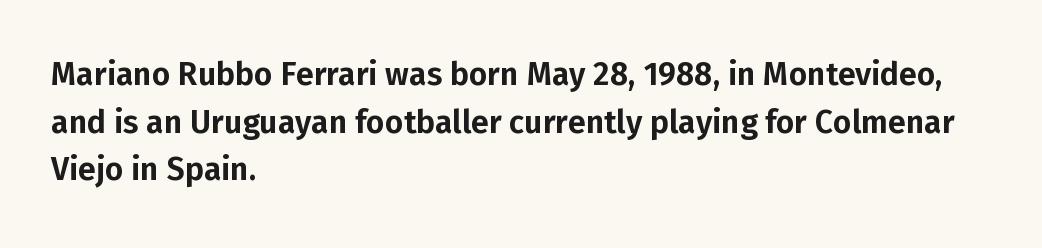
The image shows 32 px sans-serif type, upright; set left-aligned, normal line spacing (1.49x), normal letter spacing, not underlined; low stroke contrast and a medium x-height.
